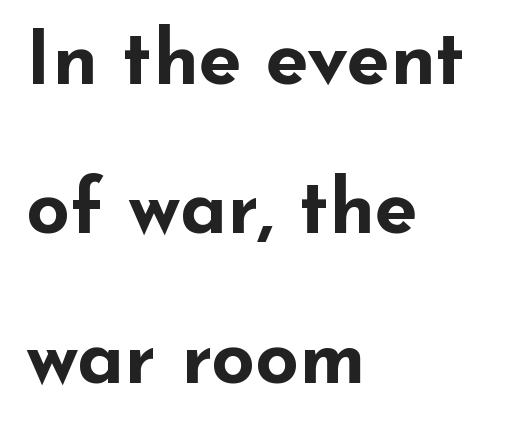
The image shows 77 px bold, wide sans-serif type, upright; set left-aligned, loose line spacing (1.94x), normal letter spacing, not underlined; low stroke contrast and a small x-height.
